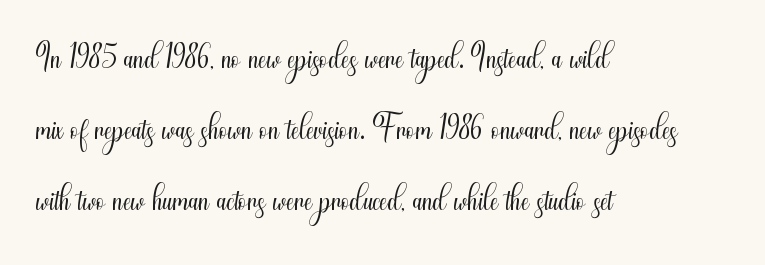
The image shows 49 px light, condensed sans-serif type; set left-aligned, normal line spacing (1.45x), normal letter spacing, not underlined; medium stroke contrast and a small x-height.
